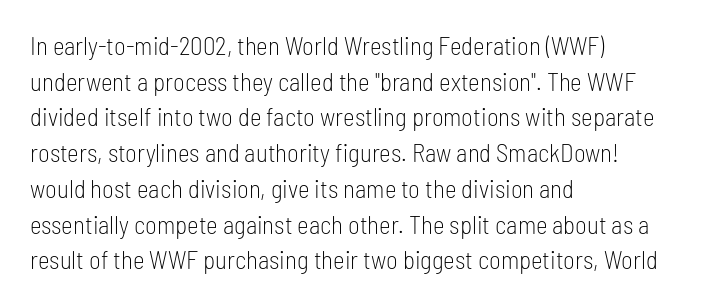
The image shows 25 px text type, upright; set left-aligned, normal line spacing (1.43x), normal letter spacing, not underlined.
